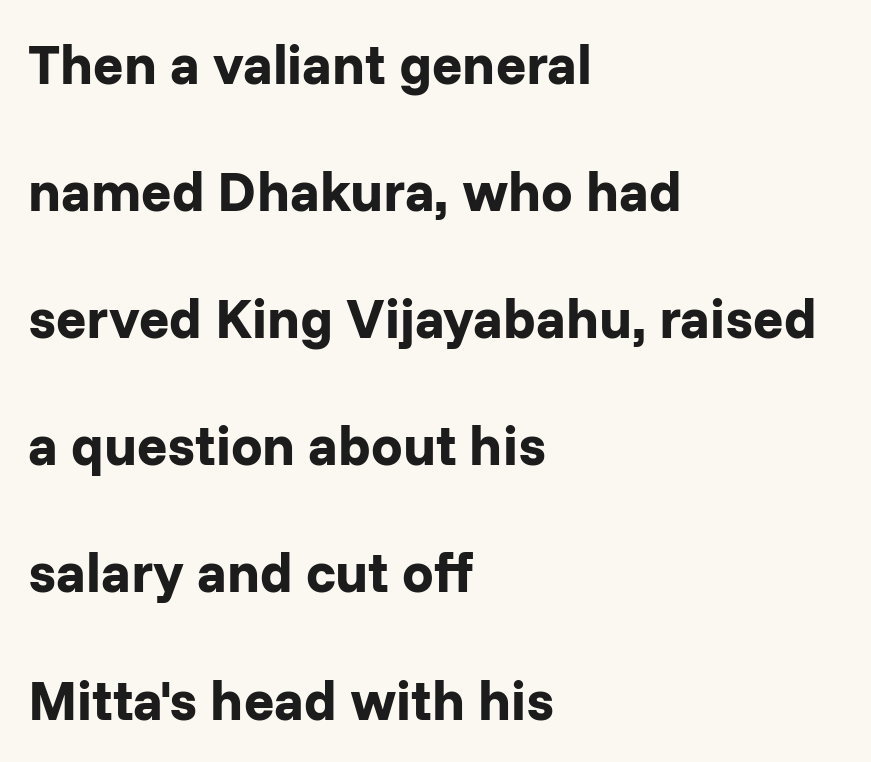
Q: Is the text bold? A: Yes.
Q: Is the text italic (slanted)? A: No, it is upright.
Q: Is the typeface a serif or a sans-serif typeface? A: Sans-serif.
Q: Is the text underlined? A: No.
Q: How is the paragraph aligned? A: Left-aligned.
Q: Is the spacing between letters normal or unusually wide? A: Normal.
Q: Is the spacing between lines tight, normal or loose? A: Loose.
Q: Width (condensed, normal, or wide)? A: Normal.
Q: Stroke contrast? A: Low.
Q: x-height? A: Medium.
Q: Monospaced? A: No.
